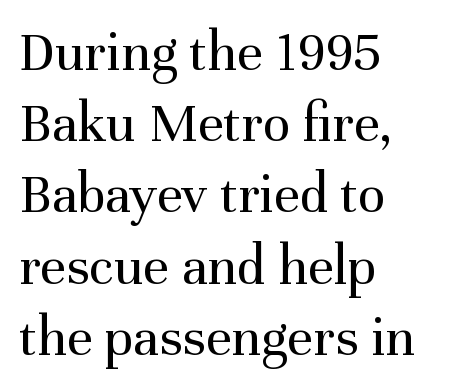
The image shows 57 px regular-weight serif type, upright; set left-aligned, normal line spacing (1.25x), normal letter spacing, not underlined; medium stroke contrast and a medium x-height.
